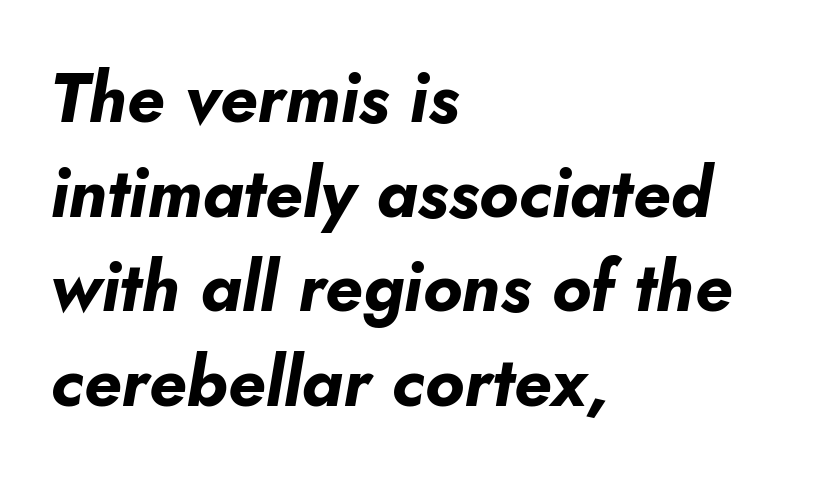
{"italic": "yes", "lean": "right", "slant_degrees": 10, "bold": "yes", "weight": "bold", "width": "normal", "stroke_contrast": "low", "x_height": "small", "monospaced": "no", "underline": "no", "align": "left", "line_spacing": "normal", "line_spacing_ratio": 1.37, "letter_spacing": "normal", "letter_spacing_em": 0.0, "glyph_px": 69}
